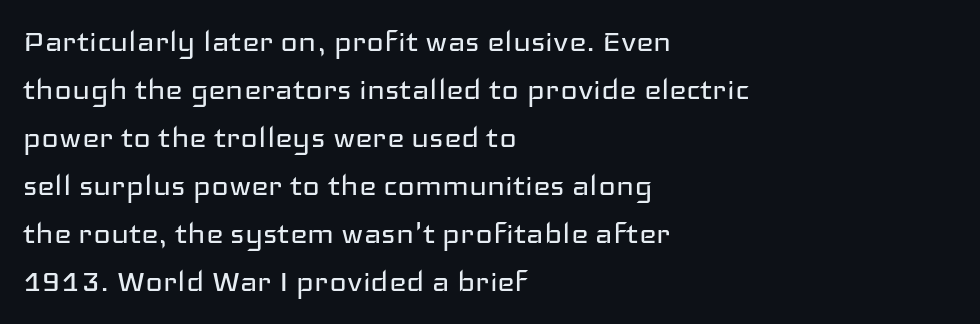
Q: Is the text bold? A: No.
Q: Is the text italic (slanted)? A: No, it is upright.
Q: Is the typeface a serif or a sans-serif typeface? A: Sans-serif.
Q: Is the text underlined? A: No.
Q: How is the paragraph aligned? A: Left-aligned.
Q: Is the spacing between letters normal or unusually wide? A: Normal.
Q: Is the spacing between lines tight, normal or loose? A: Normal.
Q: Width (condensed, normal, or wide)? A: Wide.
Q: Stroke contrast? A: Low.
Q: x-height? A: Medium.
Q: Monospaced? A: No.
